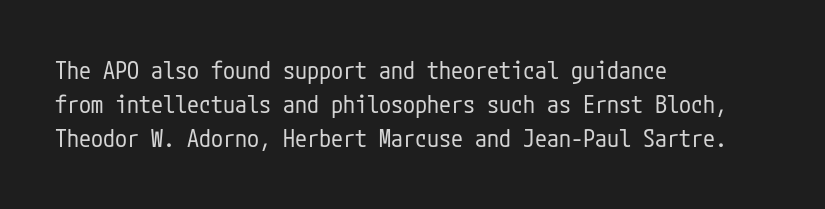
The image shows 24 px text type, upright; set left-aligned, normal line spacing (1.42x), normal letter spacing, not underlined.
